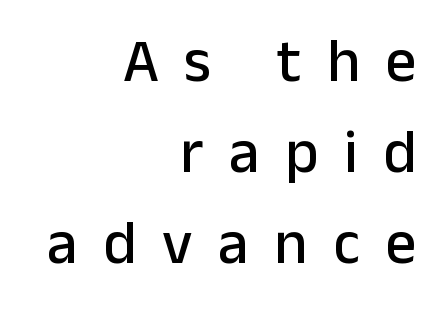
Q: Is the text italic (slanted)? A: No, it is upright.
Q: Is the typeface a serif or a sans-serif typeface? A: Sans-serif.
Q: Is the text underlined? A: No.
Q: How is the paragraph aligned? A: Right-aligned.
Q: Is the spacing between letters normal or unusually wide? A: Unusually wide.
Q: Is the spacing between lines tight, normal or loose? A: Normal.
Q: Width (condensed, normal, or wide)? A: Normal.
Q: Stroke contrast? A: Low.
Q: x-height? A: Medium.
Q: Monospaced? A: No.
